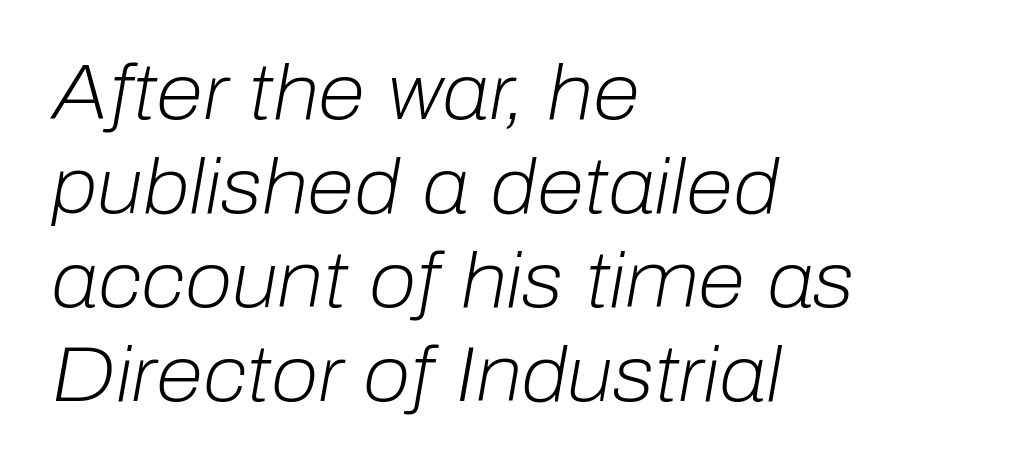
{"italic": "yes", "lean": "right", "slant_degrees": 10, "bold": "no", "weight": "light", "width": "normal", "stroke_contrast": "low", "x_height": "medium", "monospaced": "no", "underline": "no", "align": "left", "line_spacing_ratio": 1.22, "letter_spacing": "normal", "letter_spacing_em": 0.0, "glyph_px": 77}
